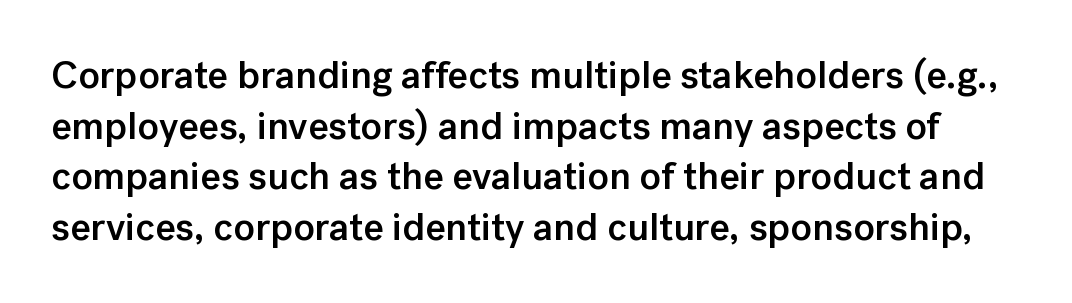
{"serif": "no", "italic": "no", "bold": "semi", "weight": "semibold", "width": "normal", "stroke_contrast": "low", "x_height": "medium", "monospaced": "no", "underline": "no", "line_spacing": "normal", "line_spacing_ratio": 1.3, "letter_spacing": "normal", "letter_spacing_em": 0.0, "glyph_px": 39}
